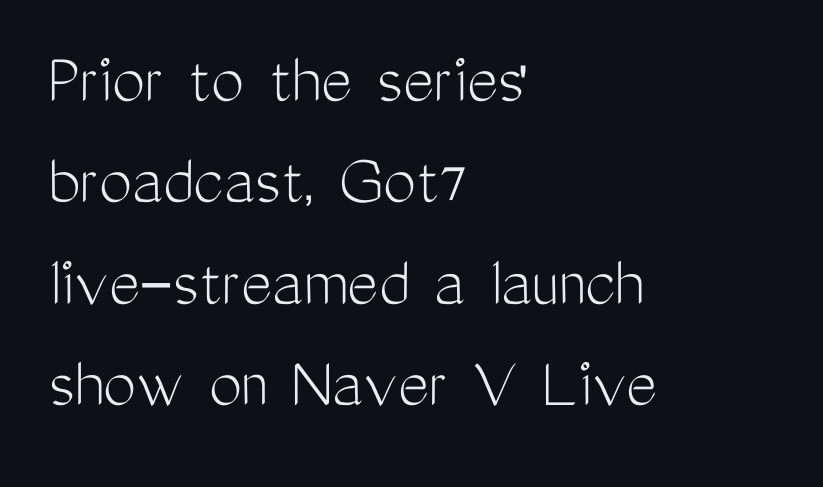
The rendering anchors every line to the left-hand side. Honestly, there is no underline to notice here at all. These glyphs show unthickened strokes, regular width or finer. Notice how the stems are strictly vertical — no italics here.
